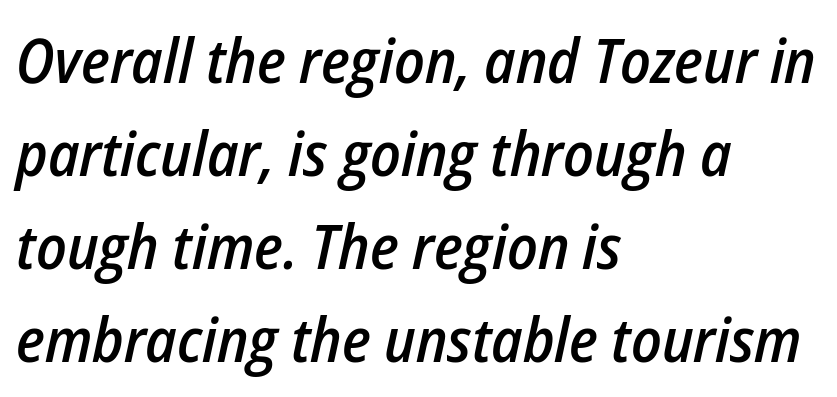
This is the in-between weight designers call semibold or demi. Each line starts at the same left margin while the right side varies. You could not count columns in this text — the font is proportionally spaced. Quick note: italic. Words appear dense and cohesive because spacing is normal.
